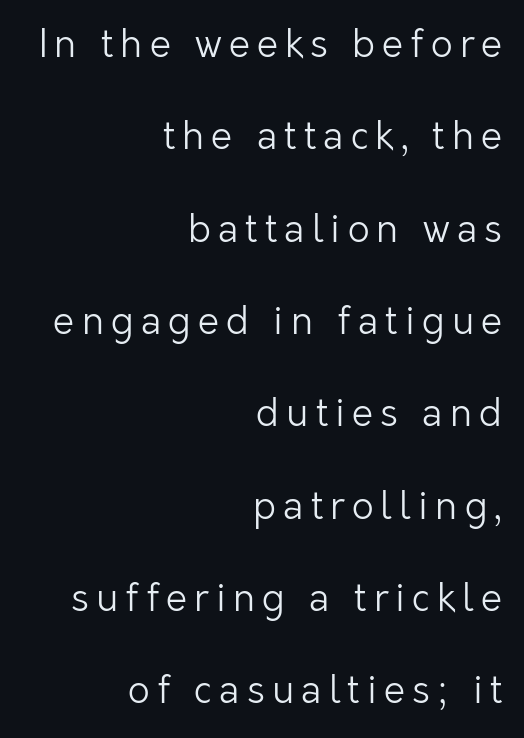
The image shows 38 px light sans-serif type, upright; set right-aligned, loose line spacing (2.43x), not underlined; low stroke contrast and a medium x-height.
